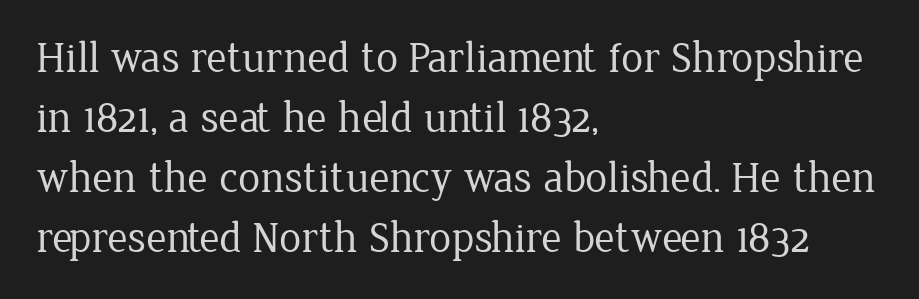
{"serif": "yes", "italic": "no", "bold": "no", "weight": "regular", "width": "normal", "stroke_contrast": "low", "x_height": "medium", "monospaced": "no", "underline": "no", "align": "left", "line_spacing": "normal", "line_spacing_ratio": 1.36, "letter_spacing": "normal", "letter_spacing_em": 0.0, "glyph_px": 44}
